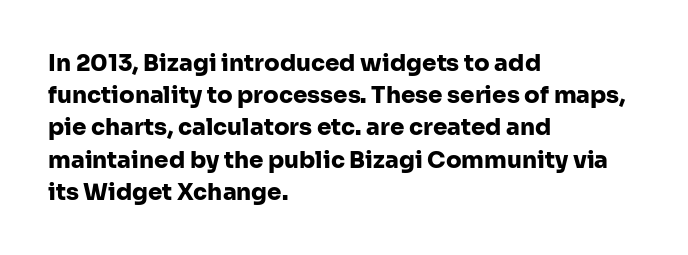
{"italic": "no", "bold": "yes", "underline": "no", "align": "left", "line_spacing": "normal", "line_spacing_ratio": 1.4, "letter_spacing": "normal", "letter_spacing_em": 0.0, "glyph_px": 23}
